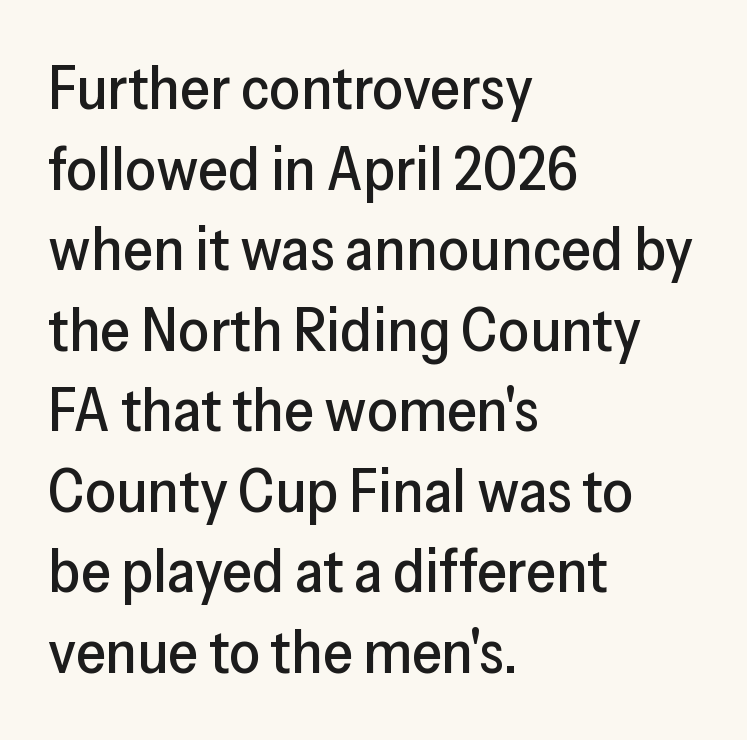
Q: Is the text italic (slanted)? A: No, it is upright.
Q: Is the typeface a serif or a sans-serif typeface? A: Sans-serif.
Q: Is the text underlined? A: No.
Q: How is the paragraph aligned? A: Left-aligned.
Q: Is the spacing between letters normal or unusually wide? A: Normal.
Q: Is the spacing between lines tight, normal or loose? A: Normal.
Q: Width (condensed, normal, or wide)? A: Normal.
Q: Stroke contrast? A: Low.
Q: x-height? A: Medium.
Q: Monospaced? A: No.
